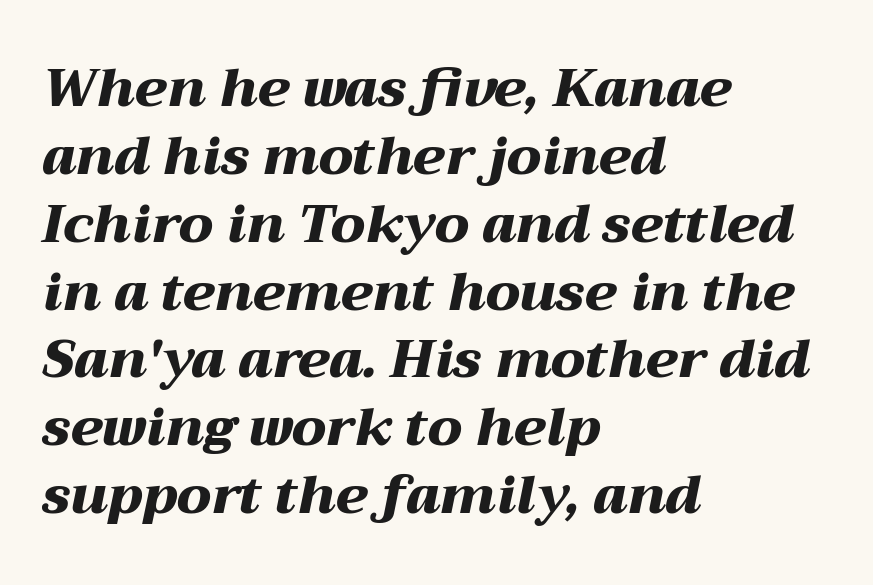
The image shows 53 px heavy, wide type, italic (leaning right); set left-aligned, normal line spacing (1.28x), normal letter spacing, not underlined; medium stroke contrast and a medium x-height.
